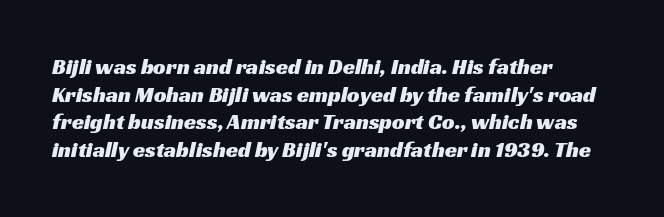
{"underline": "no", "align": "left", "line_spacing": "normal", "line_spacing_ratio": 1.26, "letter_spacing": "normal", "letter_spacing_em": 0.0, "glyph_px": 22}
